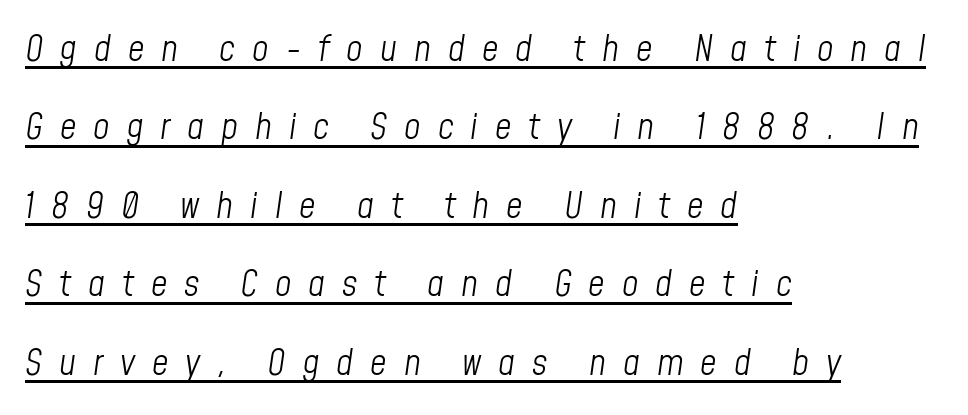
{"italic": "yes", "lean": "right", "slant_degrees": 8, "bold": "no", "weight": "light", "width": "condensed", "stroke_contrast": "low", "x_height": "medium", "monospaced": "no", "underline": "yes", "align": "left", "line_spacing": "loose", "line_spacing_ratio": 2.18, "letter_spacing": "wide", "letter_spacing_em": 0.47, "glyph_px": 36}
